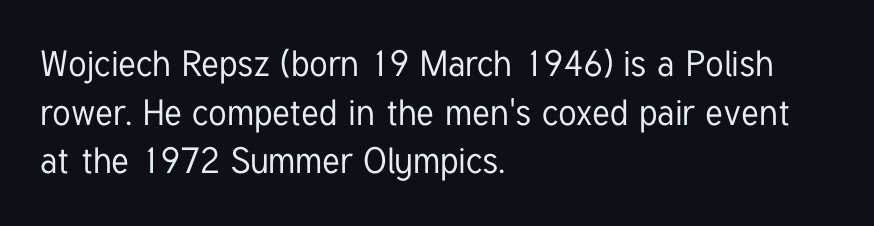
{"serif": "no", "italic": "no", "width": "condensed", "stroke_contrast": "low", "x_height": "medium", "monospaced": "no", "underline": "no", "align": "left", "line_spacing": "normal", "line_spacing_ratio": 1.35, "letter_spacing": "normal", "letter_spacing_em": 0.0, "glyph_px": 36}
